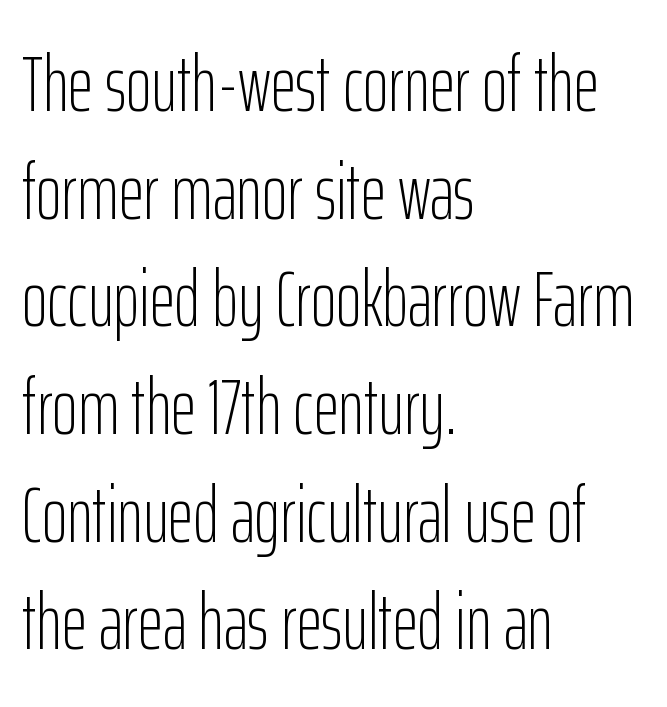
Q: Is the text bold? A: No.
Q: Is the text italic (slanted)? A: No, it is upright.
Q: Is the typeface a serif or a sans-serif typeface? A: Sans-serif.
Q: Is the text underlined? A: No.
Q: How is the paragraph aligned? A: Left-aligned.
Q: Is the spacing between letters normal or unusually wide? A: Normal.
Q: Is the spacing between lines tight, normal or loose? A: Normal.
Q: Width (condensed, normal, or wide)? A: Condensed.
Q: Stroke contrast? A: Low.
Q: x-height? A: Medium.
Q: Monospaced? A: No.
